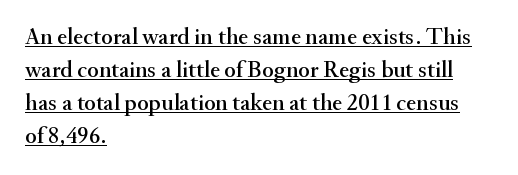
Q: Is the text italic (slanted)? A: No, it is upright.
Q: Is the text underlined? A: Yes.
Q: How is the paragraph aligned? A: Left-aligned.
Q: Is the spacing between letters normal or unusually wide? A: Normal.
Q: Is the spacing between lines tight, normal or loose? A: Normal.
